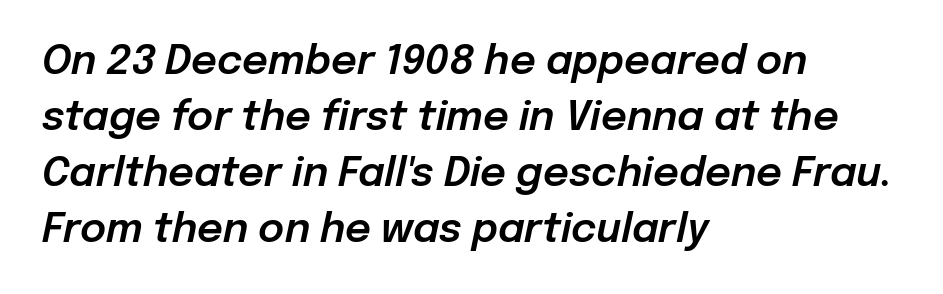
Q: Is the text italic (slanted)? A: Yes, it leans right by about 12 degrees.
Q: Is the text underlined? A: No.
Q: How is the paragraph aligned? A: Left-aligned.
Q: Is the spacing between letters normal or unusually wide? A: Normal.
Q: Is the spacing between lines tight, normal or loose? A: Normal.
Q: Width (condensed, normal, or wide)? A: Normal.
Q: Stroke contrast? A: Low.
Q: x-height? A: Medium.
Q: Monospaced? A: No.
